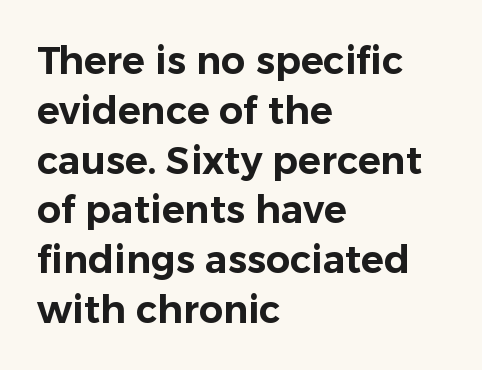
Q: Is the text italic (slanted)? A: No, it is upright.
Q: Is the typeface a serif or a sans-serif typeface? A: Sans-serif.
Q: Is the text underlined? A: No.
Q: How is the paragraph aligned? A: Left-aligned.
Q: Is the spacing between letters normal or unusually wide? A: Normal.
Q: Is the spacing between lines tight, normal or loose? A: Normal.
Q: Width (condensed, normal, or wide)? A: Normal.
Q: Stroke contrast? A: Low.
Q: x-height? A: Medium.
Q: Monospaced? A: No.
